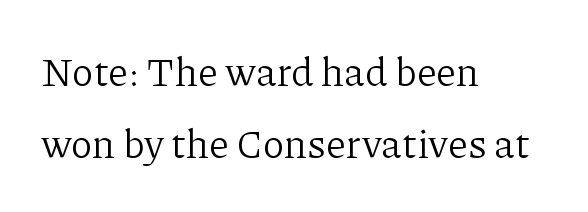
Q: Is the text bold? A: No.
Q: Is the text italic (slanted)? A: No, it is upright.
Q: Is the typeface a serif or a sans-serif typeface? A: Serif.
Q: Is the text underlined? A: No.
Q: How is the paragraph aligned? A: Left-aligned.
Q: Is the spacing between letters normal or unusually wide? A: Normal.
Q: Width (condensed, normal, or wide)? A: Normal.
Q: Stroke contrast? A: Low.
Q: x-height? A: Medium.
Q: Monospaced? A: No.
